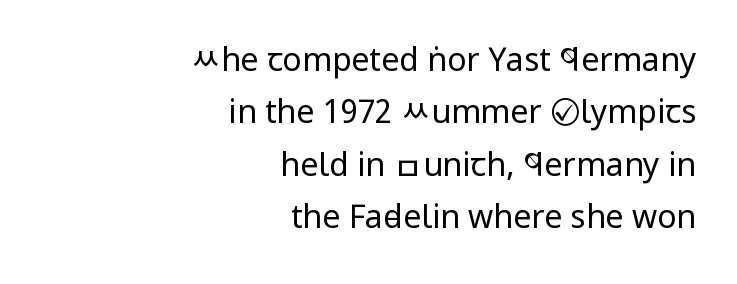
Q: Is the text bold? A: No.
Q: Is the text italic (slanted)? A: No, it is upright.
Q: Is the typeface a serif or a sans-serif typeface? A: Sans-serif.
Q: Is the text underlined? A: No.
Q: How is the paragraph aligned? A: Right-aligned.
Q: Is the spacing between letters normal or unusually wide? A: Normal.
Q: Is the spacing between lines tight, normal or loose? A: Normal.
Q: Width (condensed, normal, or wide)? A: Condensed.
Q: Stroke contrast? A: Low.
Q: x-height? A: Large.
Q: Monospaced? A: No.
